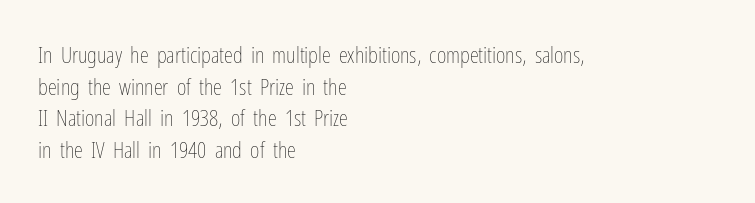
The strokes are not fattened; the text isn't bold. Beneath every word, the page is bare. Every row of glyphs begins at an identical x-position on the left. In terms of posture, this sample is upright.
